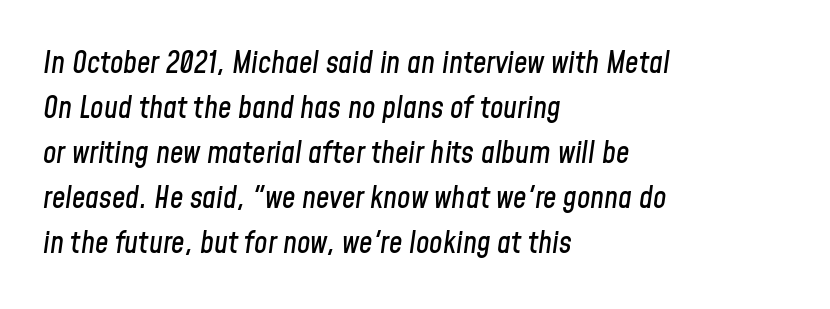
The image shows 30 px condensed type, italic (leaning right); set left-aligned, normal line spacing (1.5x), normal letter spacing, not underlined; low stroke contrast and a medium x-height.
